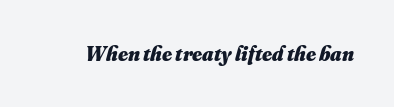
Q: Is the text bold? A: Yes.
Q: Is the text underlined? A: No.
Q: Is the spacing between letters normal or unusually wide? A: Normal.
